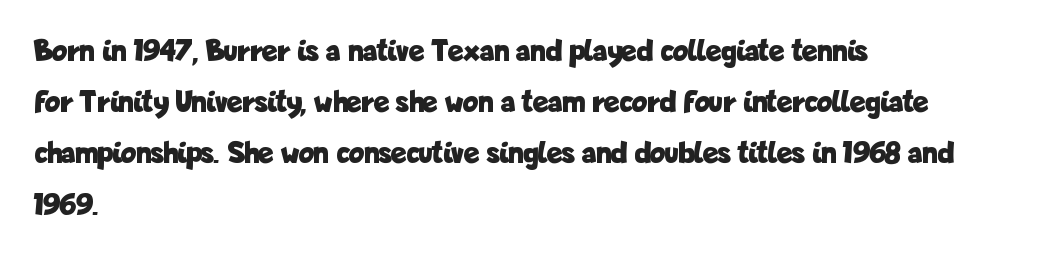
Q: Is the text bold? A: Yes.
Q: Is the text italic (slanted)? A: No, it is upright.
Q: Is the typeface a serif or a sans-serif typeface? A: Sans-serif.
Q: Is the text underlined? A: No.
Q: How is the paragraph aligned? A: Left-aligned.
Q: Is the spacing between letters normal or unusually wide? A: Normal.
Q: Is the spacing between lines tight, normal or loose? A: Normal.
Q: Width (condensed, normal, or wide)? A: Condensed.
Q: Stroke contrast? A: Low.
Q: x-height? A: Medium.
Q: Monospaced? A: No.
